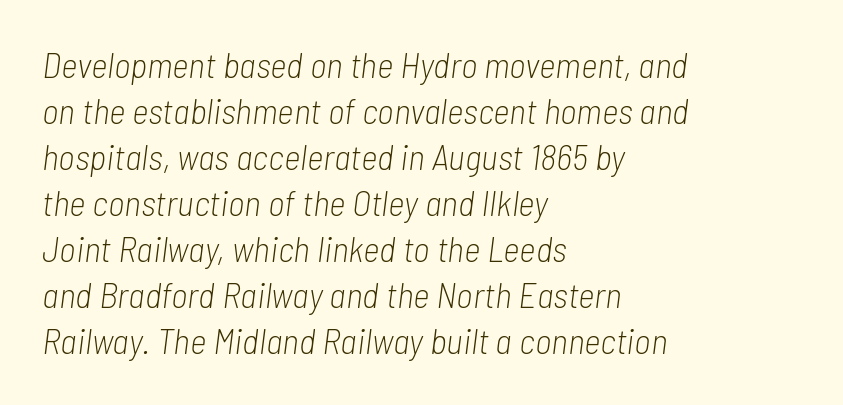
The image shows 36 px light, condensed type, italic (leaning right); set left-aligned, normal line spacing (1.28x), normal letter spacing, not underlined; low stroke contrast and a medium x-height.
